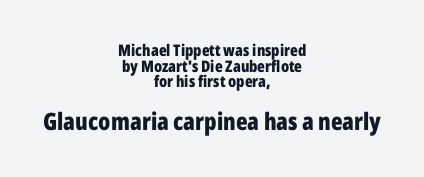
{"italic": "no", "bold": "yes", "underline": "no", "align": "center", "line_spacing": "tight", "line_spacing_ratio": 0.98, "letter_spacing": "normal", "letter_spacing_em": 0.0, "larger_block": "second", "size_ratio": 1.5, "glyph_px": 24}
